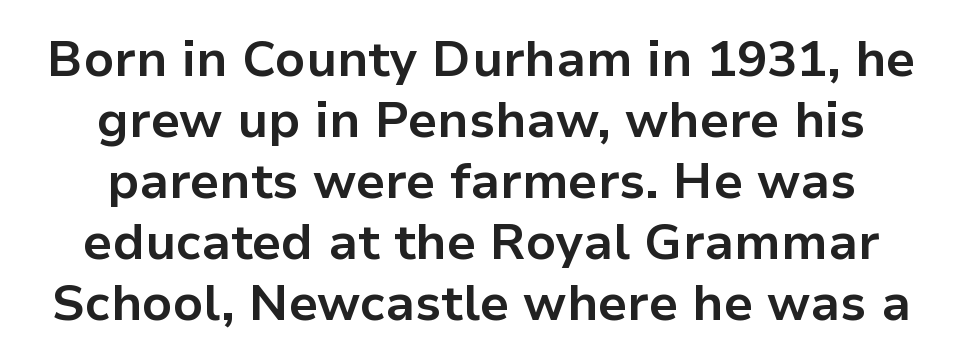
{"serif": "no", "italic": "no", "bold": "yes", "weight": "bold", "width": "normal", "stroke_contrast": "low", "x_height": "medium", "monospaced": "no", "underline": "no", "align": "center", "line_spacing_ratio": 1.22, "letter_spacing": "normal", "letter_spacing_em": 0.0, "glyph_px": 50}
